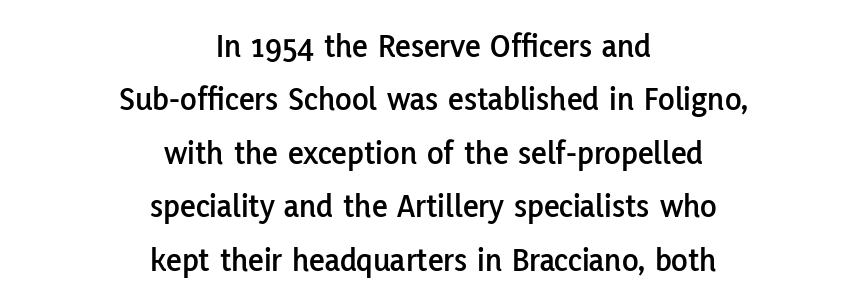
Q: Is the text italic (slanted)? A: No, it is upright.
Q: Is the typeface a serif or a sans-serif typeface? A: Sans-serif.
Q: Is the text underlined? A: No.
Q: How is the paragraph aligned? A: Centered.
Q: Is the spacing between letters normal or unusually wide? A: Normal.
Q: Is the spacing between lines tight, normal or loose? A: Normal.
Q: Width (condensed, normal, or wide)? A: Normal.
Q: Stroke contrast? A: Low.
Q: x-height? A: Medium.
Q: Monospaced? A: No.
